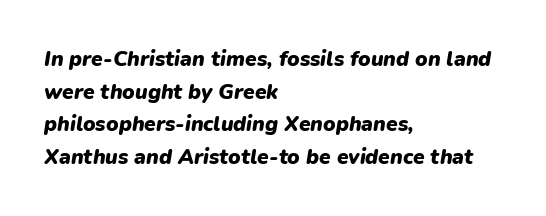
{"italic": "yes", "lean": "right", "slant_degrees": 9, "bold": "yes", "underline": "no", "align": "left", "line_spacing": "normal", "line_spacing_ratio": 1.55, "letter_spacing": "normal", "letter_spacing_em": 0.0, "glyph_px": 21}
